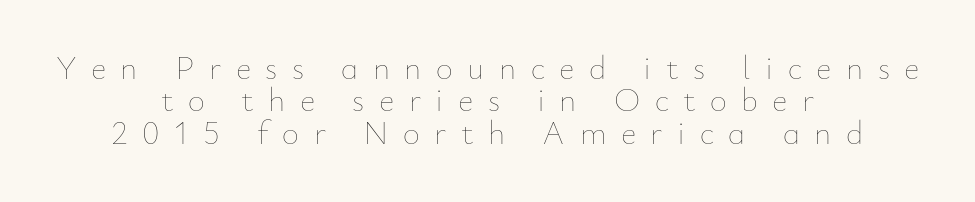
The setting favours the middle, as headings and verse often do. Upright lettering throughout. Display-style spreading of the glyphs; the letterfit is very open. Quick note: underline off. These lines are rendered in a variable-pitch font.
